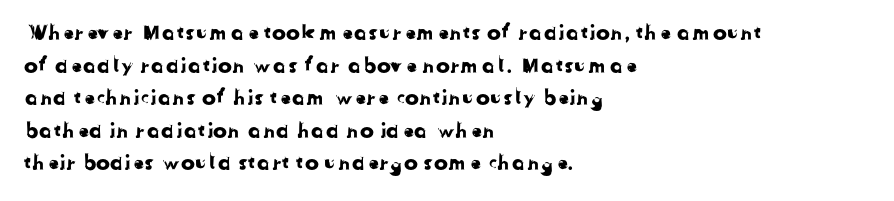
How are the letters spaced? Ordinarily, with no added tracking. The typesetter chose a ragged-right arrangement here. Rule under the text: the space is simply empty. Each new line begins a customary step beneath the previous one.
